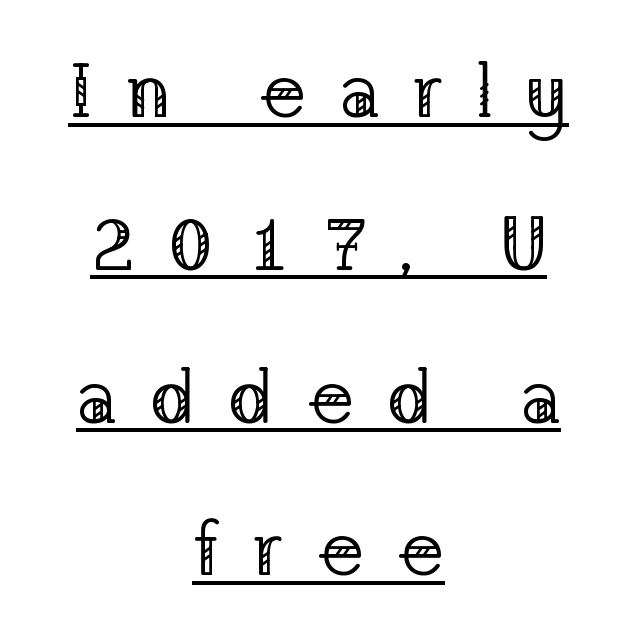
No chunkiness to these letters — they're not bold. Is there an underline? Yes — a line sits under the letters. Regarding leading, the lines here are spaced well apart. Here the designer chose a conventional face with non-uniform glyph widths.
